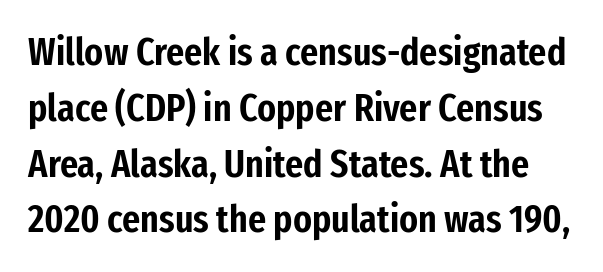
{"serif": "no", "italic": "no", "width": "condensed", "stroke_contrast": "low", "x_height": "medium", "monospaced": "no", "underline": "no", "line_spacing": "normal", "line_spacing_ratio": 1.43, "letter_spacing": "normal", "letter_spacing_em": 0.0, "glyph_px": 39}
